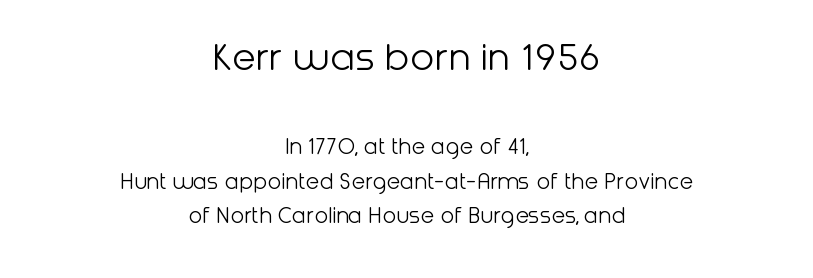
Q: Is the text bold? A: No.
Q: Is the text italic (slanted)? A: No, it is upright.
Q: Is the typeface a serif or a sans-serif typeface? A: Sans-serif.
Q: Is the text underlined? A: No.
Q: How is the paragraph aligned? A: Centered.
Q: Is the spacing between letters normal or unusually wide? A: Normal.
Q: Is the spacing between lines tight, normal or loose? A: Normal.
Q: Which block of text is set in a larger size, the first (top) or the second (bottom)? A: The first (top) one.
Q: Width (condensed, normal, or wide)? A: Normal.
Q: Stroke contrast? A: Low.
Q: x-height? A: Medium.
Q: Monospaced? A: No.
